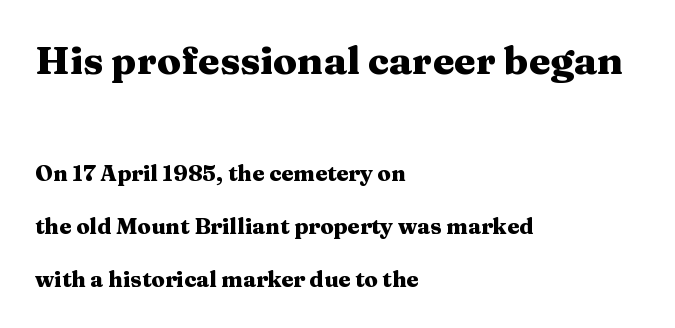
Q: Is the text bold? A: Yes.
Q: Is the text italic (slanted)? A: No, it is upright.
Q: Is the typeface a serif or a sans-serif typeface? A: Serif.
Q: Is the text underlined? A: No.
Q: How is the paragraph aligned? A: Left-aligned.
Q: Is the spacing between letters normal or unusually wide? A: Normal.
Q: Is the spacing between lines tight, normal or loose? A: Loose.
Q: Which block of text is set in a larger size, the first (top) or the second (bottom)? A: The first (top) one.
Q: Width (condensed, normal, or wide)? A: Wide.
Q: Stroke contrast? A: Medium.
Q: x-height? A: Medium.
Q: Monospaced? A: No.
